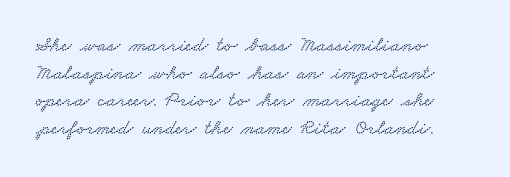
The image shows 21 px text type; set left-aligned, normal line spacing (1.31x), normal letter spacing, not underlined.
